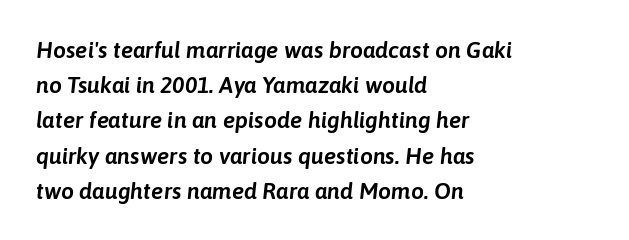
Does the lettering tilt? It does — this is italic. Regular leading. Tracking here is standard; glyphs follow each other at the usual distance. Teacher's note: observe the even left margin — that is flush-left alignment.
